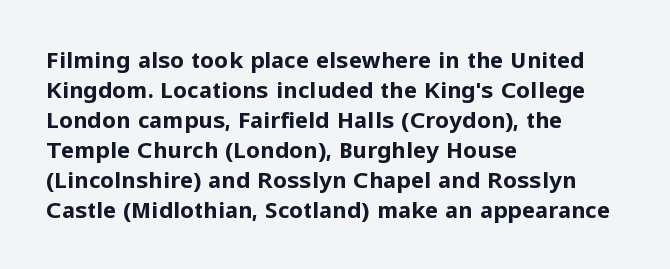
The image shows 22 px bold type, upright; set left-aligned, normal line spacing (1.36x), normal letter spacing, not underlined.
